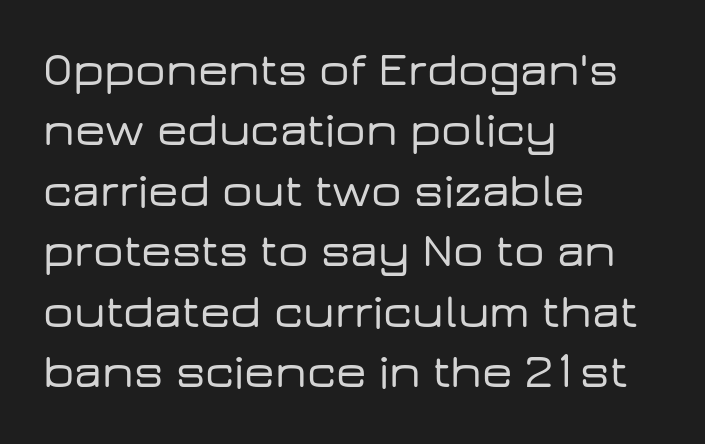
The rendering uses a moderate line-height, typical for paragraphs. The specimen omits any rule beneath the text block's lines. Does the lettering tilt? It doesn't — this is upright. Typographically, this falls in the sans-serif category.
